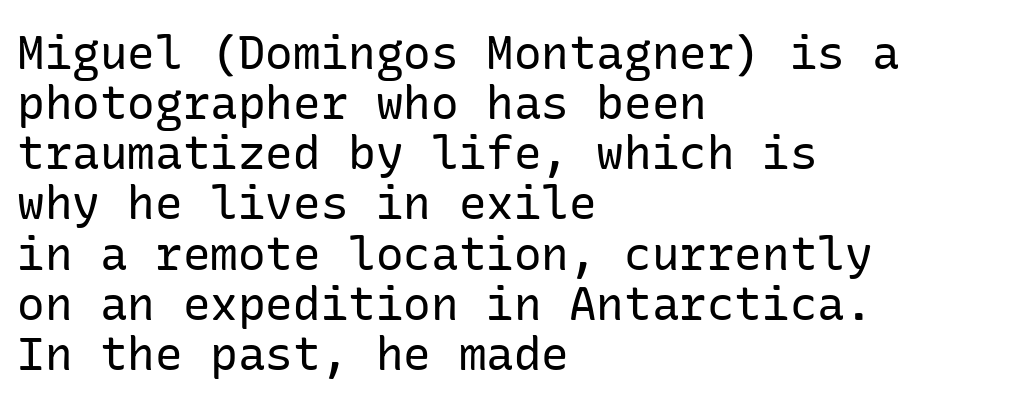
The image shows 46 px regular-weight sans-serif type, upright; set left-aligned, tight line spacing (1.09x), normal letter spacing, not underlined; low stroke contrast and a medium x-height.
